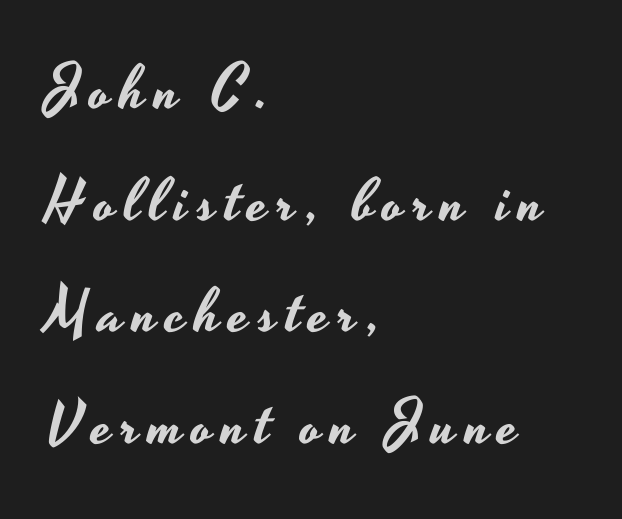
The image shows 61 px wide sans-serif type; set left-aligned, line spacing 1.83x, not underlined; low stroke contrast and a small x-height.
